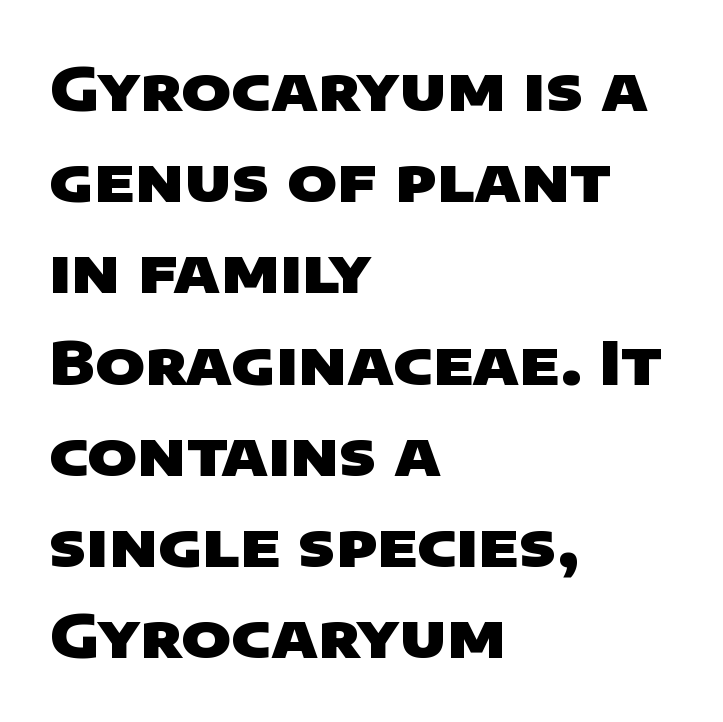
{"serif": "no", "bold": "yes", "weight": "heavy", "width": "wide", "stroke_contrast": "low", "x_height": "large", "monospaced": "no", "underline": "no", "align": "left", "line_spacing": "normal", "line_spacing_ratio": 1.52, "letter_spacing": "normal", "letter_spacing_em": 0.0, "glyph_px": 60}
